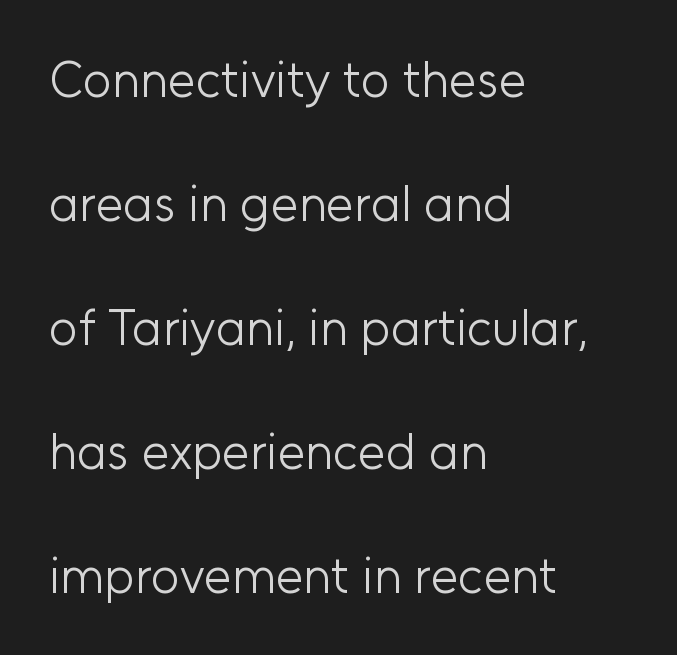
{"serif": "no", "italic": "no", "bold": "no", "weight": "light", "width": "normal", "stroke_contrast": "low", "x_height": "medium", "monospaced": "no", "underline": "no", "align": "left", "line_spacing": "loose", "line_spacing_ratio": 2.48, "letter_spacing": "normal", "letter_spacing_em": 0.0, "glyph_px": 50}
